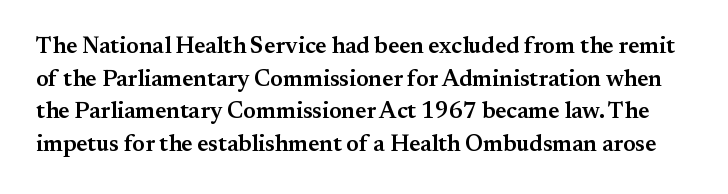
The image shows 23 px text type, upright; set normal line spacing (1.42x), normal letter spacing, not underlined.
